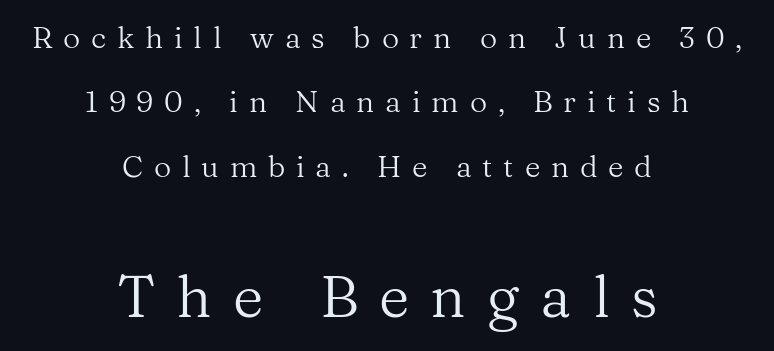
{"serif": "yes", "italic": "no", "bold": "no", "weight": "regular", "width": "normal", "stroke_contrast": "medium", "x_height": "medium", "monospaced": "no", "underline": "no", "align": "center", "line_spacing": "loose", "line_spacing_ratio": 2.15, "letter_spacing": "wide", "letter_spacing_em": 0.36, "larger_block": "second", "size_ratio": 1.97, "glyph_px": 59}
